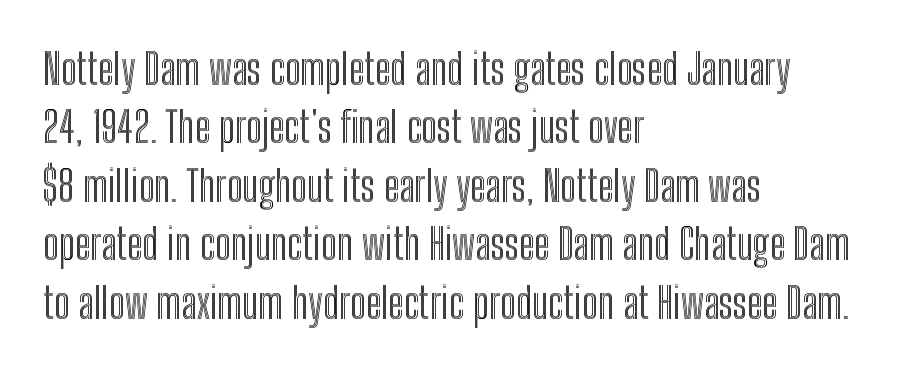
Lines of text with bare space underneath. The letters advance in unequal steps, a hallmark of proportional type. A typesetter would call this leading conventional body-copy spacing. Characters remain perfectly vertical along every line. All the whitespace from short lines collects on the right.
